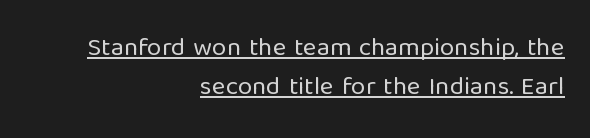
{"italic": "no", "bold": "no", "underline": "yes", "align": "right", "line_spacing": "normal", "line_spacing_ratio": 1.5, "letter_spacing": "normal", "letter_spacing_em": 0.0, "glyph_px": 26}
